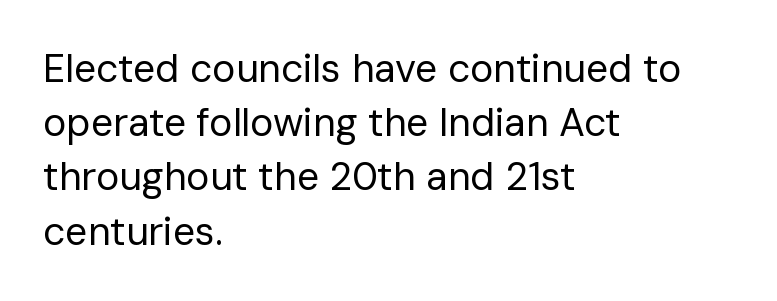
The font is comparable to plain body text, perhaps lighter. The baseline area is clear. Observe the absence of serifs on each vertical stroke in this sample. Think of a printed novel: that variable character pitch is what you see here. The axis of the letterforms is exactly vertical. Every row of glyphs begins at an identical x-position on the left.
